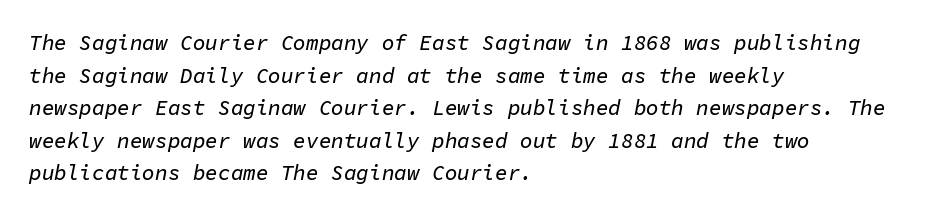
{"italic": "yes", "lean": "right", "slant_degrees": 11, "underline": "no", "align": "left", "line_spacing": "normal", "line_spacing_ratio": 1.55, "letter_spacing": "normal", "letter_spacing_em": 0.0, "glyph_px": 21}
